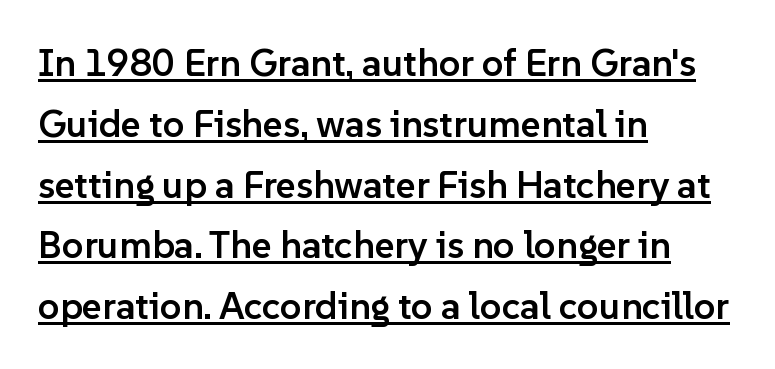
{"serif": "no", "italic": "no", "bold": "semi", "weight": "semibold", "width": "normal", "stroke_contrast": "low", "x_height": "medium", "monospaced": "no", "underline": "yes", "align": "left", "line_spacing": "normal", "line_spacing_ratio": 1.6, "letter_spacing": "normal", "letter_spacing_em": 0.0, "glyph_px": 38}
